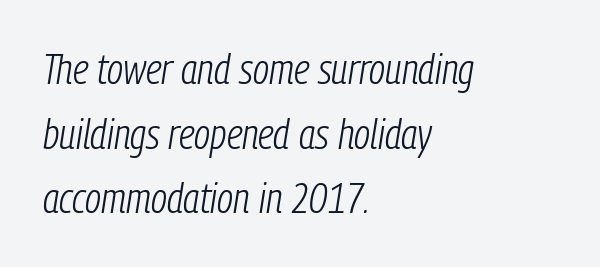
The image shows 42 px light, condensed type, italic (leaning right); set left-aligned, normal line spacing (1.54x), normal letter spacing, not underlined; low stroke contrast and a medium x-height.
